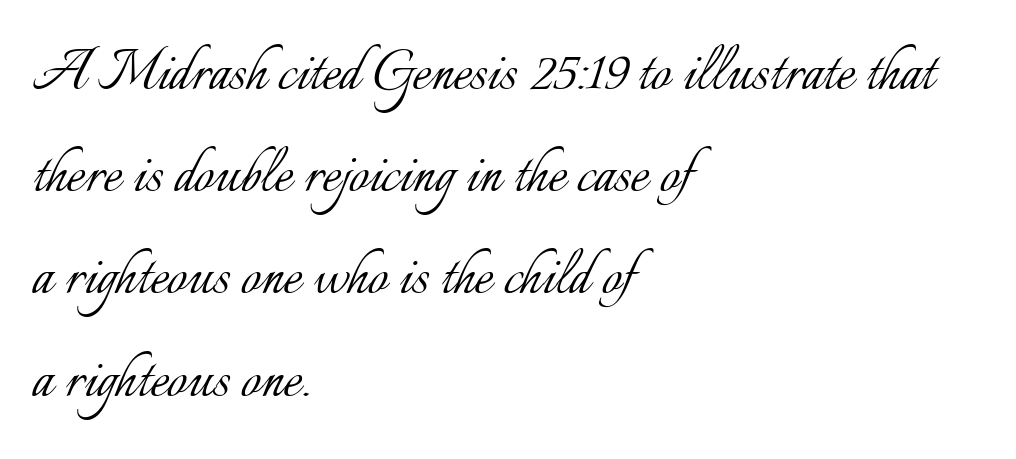
The image shows 70 px light type; set left-aligned, normal line spacing (1.46x), normal letter spacing, not underlined; low stroke contrast and a small x-height.
